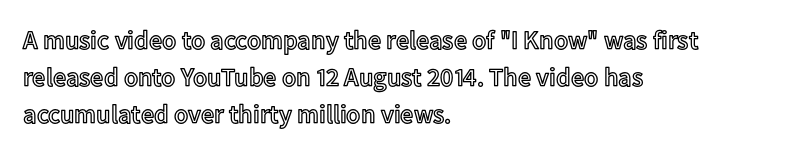
The passage is arranged the way most books set body copy — flush left. No extra tracking has been applied to these lines. You can tell it's not italic because the verticals are truly vertical. The leading is moderate, giving the passage an even texture. The specimen omits any rule beneath the text block's lines.
